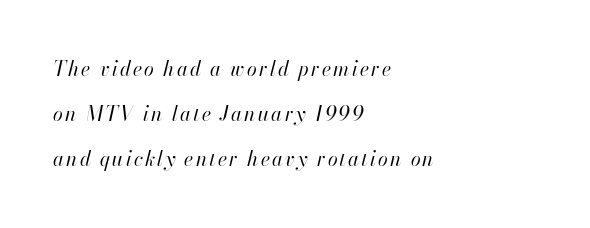
The zone under the glyphs is completely vacant. Does the copy run flush right? No — it runs flush left. It's the slanting kind of type. Stems here are at most as thick as an everyday book face. One glance says open: line gaps are wider than usual.
